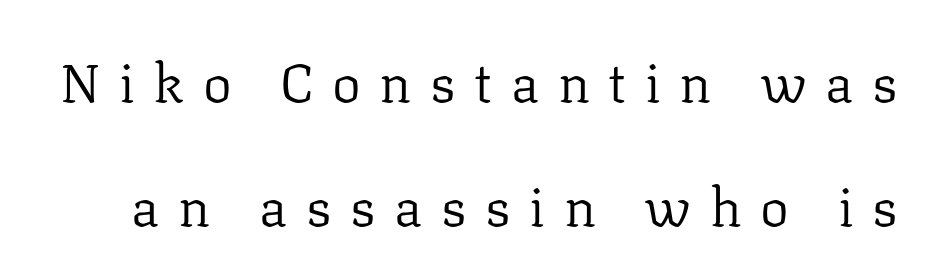
{"serif": "yes", "italic": "no", "bold": "no", "weight": "regular", "width": "normal", "stroke_contrast": "low", "x_height": "medium", "monospaced": "no", "underline": "no", "line_spacing": "loose", "line_spacing_ratio": 2.29, "letter_spacing": "wide", "letter_spacing_em": 0.34, "glyph_px": 54}
